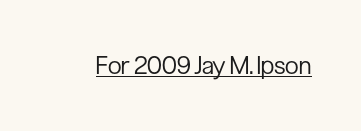
The image shows 25 px text type, upright; set normal letter spacing, underlined.
